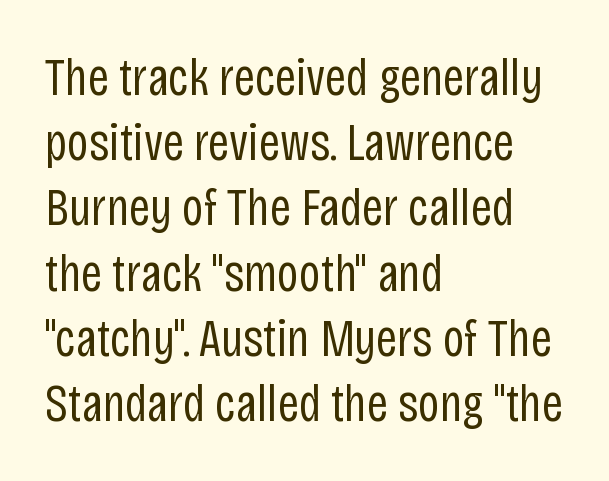
{"serif": "no", "italic": "no", "bold": "no", "weight": "regular", "width": "condensed", "stroke_contrast": "low", "x_height": "large", "monospaced": "no", "underline": "no", "align": "left", "line_spacing_ratio": 1.23, "letter_spacing": "normal", "letter_spacing_em": 0.0, "glyph_px": 53}
